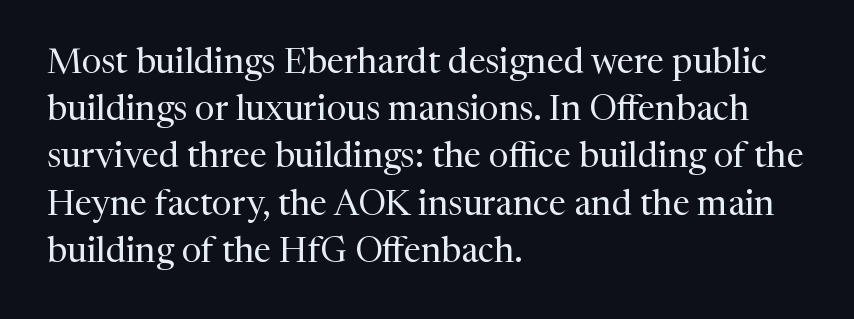
The image shows 35 px regular-weight serif type, upright; set left-aligned, normal line spacing (1.35x), normal letter spacing, not underlined; medium stroke contrast and a medium x-height.
